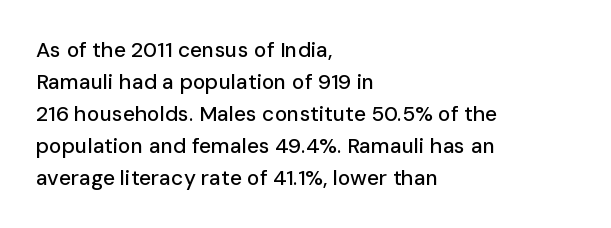
Q: Is the text italic (slanted)? A: No, it is upright.
Q: Is the text underlined? A: No.
Q: How is the paragraph aligned? A: Left-aligned.
Q: Is the spacing between letters normal or unusually wide? A: Normal.
Q: Is the spacing between lines tight, normal or loose? A: Normal.
